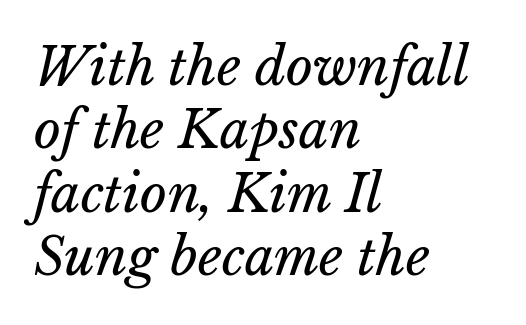
Q: Is the text bold? A: No.
Q: Is the text underlined? A: No.
Q: How is the paragraph aligned? A: Left-aligned.
Q: Is the spacing between letters normal or unusually wide? A: Normal.
Q: Width (condensed, normal, or wide)? A: Normal.
Q: Stroke contrast? A: Low.
Q: x-height? A: Medium.
Q: Monospaced? A: No.
